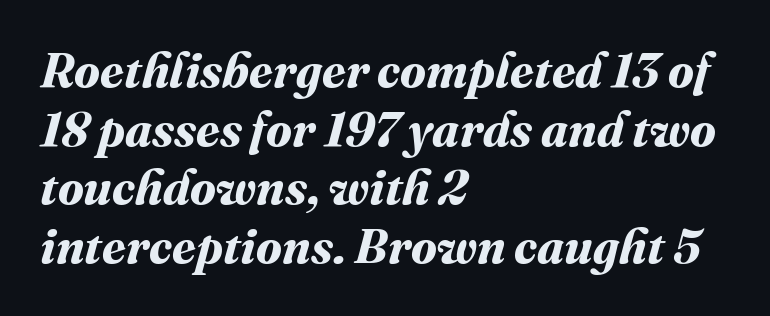
You could call the tracking neutral — neither tight nor loose. The specimen omits any rule beneath the text block's lines. Looks like regular typesetting: each glyph gets only the width it needs. The characters look thick and weighty, a clear bold.
